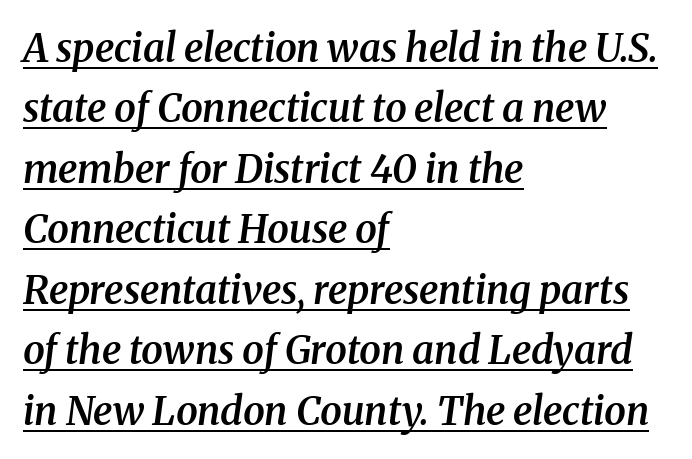
Q: Is the text bold? A: Semi-bold.
Q: Is the text italic (slanted)? A: Yes, it leans right by about 8 degrees.
Q: Is the typeface a serif or a sans-serif typeface? A: Serif.
Q: Is the text underlined? A: Yes.
Q: How is the paragraph aligned? A: Left-aligned.
Q: Is the spacing between letters normal or unusually wide? A: Normal.
Q: Is the spacing between lines tight, normal or loose? A: Normal.
Q: Width (condensed, normal, or wide)? A: Normal.
Q: Stroke contrast? A: Medium.
Q: x-height? A: Medium.
Q: Monospaced? A: No.
